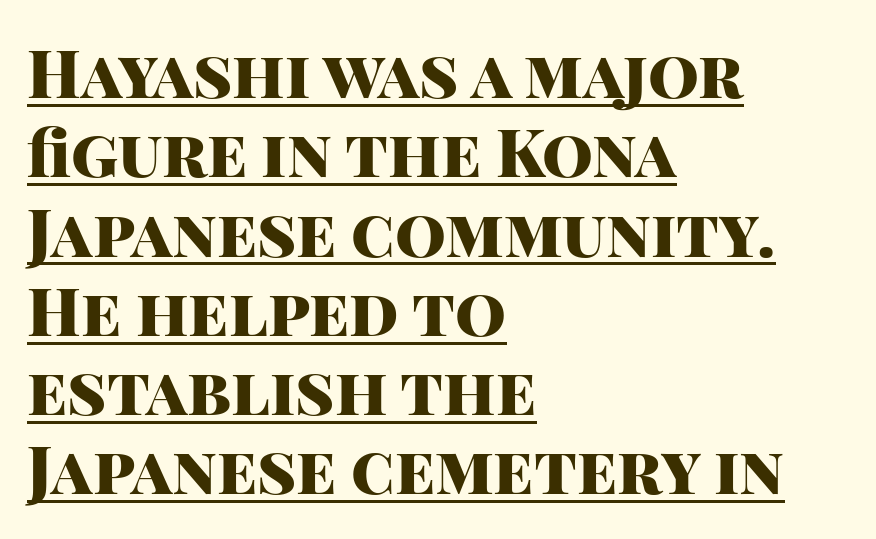
Q: Is the text bold? A: Yes.
Q: Is the text italic (slanted)? A: No, it is upright.
Q: Is the typeface a serif or a sans-serif typeface? A: Sans-serif.
Q: Is the text underlined? A: Yes.
Q: How is the paragraph aligned? A: Left-aligned.
Q: Is the spacing between letters normal or unusually wide? A: Normal.
Q: Width (condensed, normal, or wide)? A: Normal.
Q: Stroke contrast? A: High.
Q: x-height? A: Large.
Q: Monospaced? A: No.
